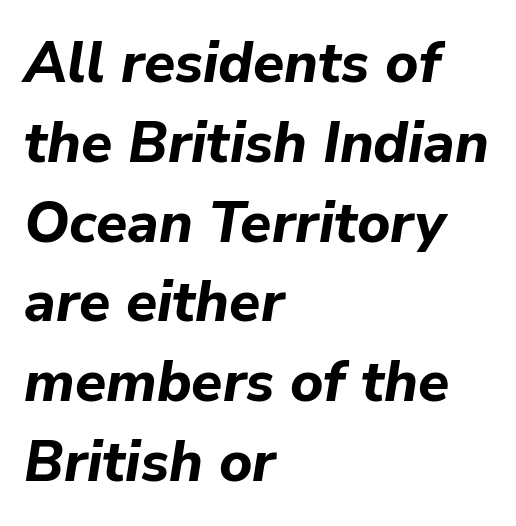
Q: Is the text bold? A: Yes.
Q: Is the text italic (slanted)? A: Yes, it leans right by about 9 degrees.
Q: Is the text underlined? A: No.
Q: How is the paragraph aligned? A: Left-aligned.
Q: Is the spacing between letters normal or unusually wide? A: Normal.
Q: Is the spacing between lines tight, normal or loose? A: Normal.
Q: Width (condensed, normal, or wide)? A: Normal.
Q: Stroke contrast? A: Low.
Q: x-height? A: Medium.
Q: Monospaced? A: No.
